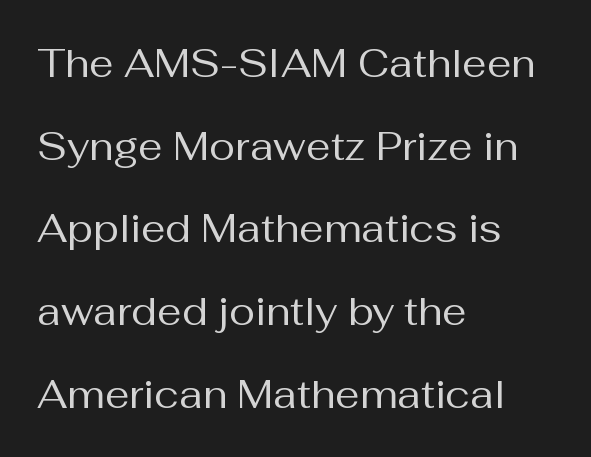
{"serif": "no", "italic": "no", "bold": "no", "weight": "regular", "width": "normal", "stroke_contrast": "medium", "x_height": "medium", "monospaced": "no", "underline": "no", "align": "left", "line_spacing": "loose", "line_spacing_ratio": 2.12, "letter_spacing": "normal", "letter_spacing_em": 0.0, "glyph_px": 39}
